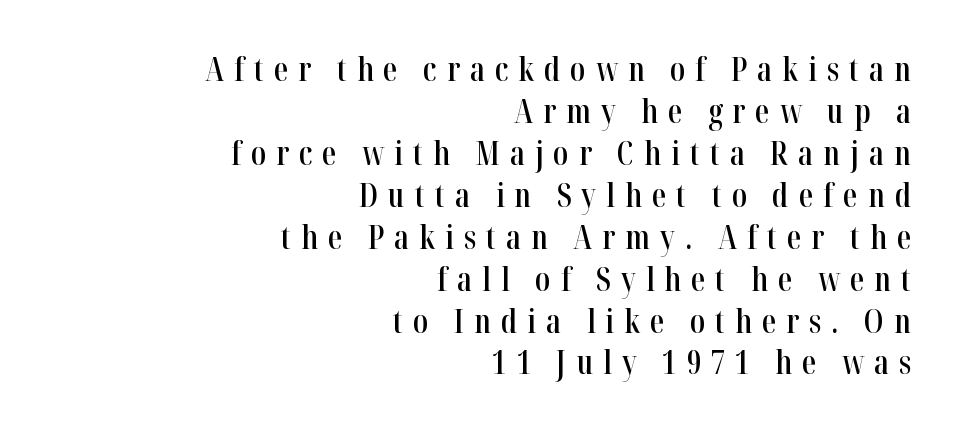
Q: Is the text bold? A: Semi-bold.
Q: Is the text italic (slanted)? A: No, it is upright.
Q: Is the typeface a serif or a sans-serif typeface? A: Serif.
Q: Is the text underlined? A: No.
Q: How is the paragraph aligned? A: Right-aligned.
Q: Is the spacing between letters normal or unusually wide? A: Unusually wide.
Q: Is the spacing between lines tight, normal or loose? A: Normal.
Q: Width (condensed, normal, or wide)? A: Condensed.
Q: Stroke contrast? A: High.
Q: x-height? A: Medium.
Q: Monospaced? A: No.
